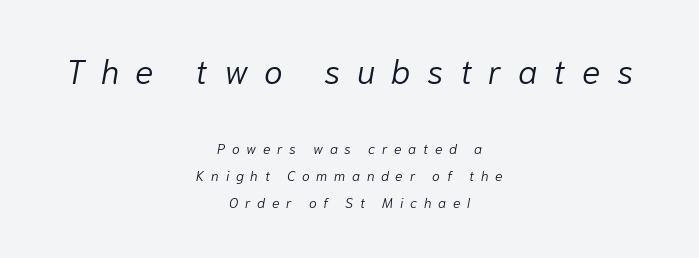
Between these two stacked blocks, the higher one wins on size. Each word looks stretched out because of the extra space between its letters. Reading down the column, the eye jumps a long way to each next line. The face used here has a pronounced slope to its letters.
